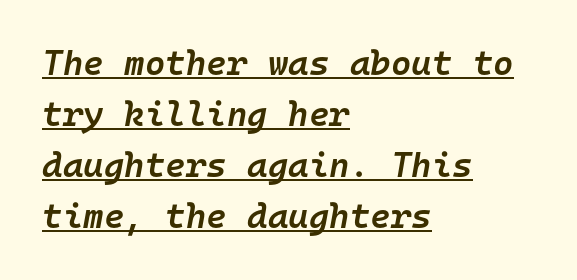
{"italic": "yes", "lean": "right", "slant_degrees": 10, "bold": "semi", "weight": "semibold", "width": "normal", "stroke_contrast": "low", "x_height": "medium", "monospaced": "yes", "underline": "yes", "align": "left", "line_spacing": "normal", "line_spacing_ratio": 1.46, "letter_spacing": "normal", "letter_spacing_em": 0.0, "glyph_px": 35}
